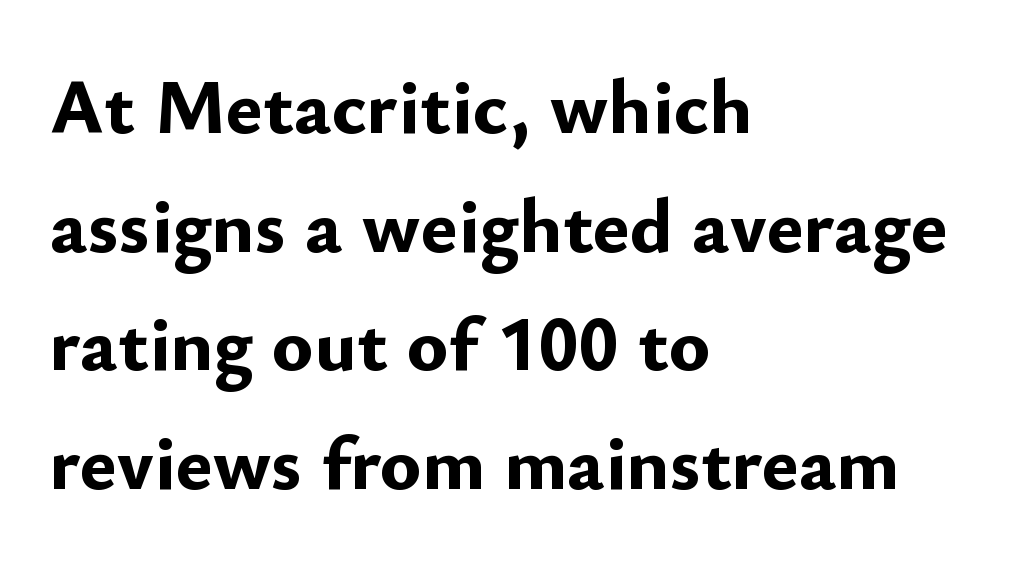
Q: Is the text bold? A: Yes.
Q: Is the text italic (slanted)? A: No, it is upright.
Q: Is the typeface a serif or a sans-serif typeface? A: Sans-serif.
Q: Is the text underlined? A: No.
Q: How is the paragraph aligned? A: Left-aligned.
Q: Is the spacing between letters normal or unusually wide? A: Normal.
Q: Is the spacing between lines tight, normal or loose? A: Normal.
Q: Width (condensed, normal, or wide)? A: Normal.
Q: Stroke contrast? A: Low.
Q: x-height? A: Small.
Q: Monospaced? A: No.
